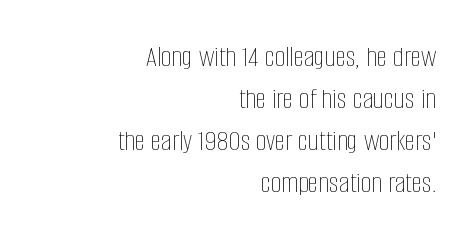
{"italic": "no", "bold": "no", "weight": "thin", "width": "condensed", "stroke_contrast": "low", "x_height": "large", "monospaced": "no", "underline": "no", "align": "right", "line_spacing": "normal", "line_spacing_ratio": 1.4, "letter_spacing": "normal", "letter_spacing_em": 0.0, "glyph_px": 30}
